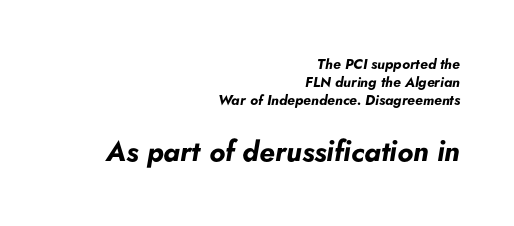
Q: Is the text bold? A: Yes.
Q: Is the text italic (slanted)? A: Yes, it leans right by about 5 degrees.
Q: Is the text underlined? A: No.
Q: How is the paragraph aligned? A: Right-aligned.
Q: Is the spacing between letters normal or unusually wide? A: Normal.
Q: Is the spacing between lines tight, normal or loose? A: Normal.
Q: Which block of text is set in a larger size, the first (top) or the second (bottom)? A: The second (bottom) one.
Q: Width (condensed, normal, or wide)? A: Normal.
Q: Stroke contrast? A: Low.
Q: x-height? A: Small.
Q: Monospaced? A: No.
